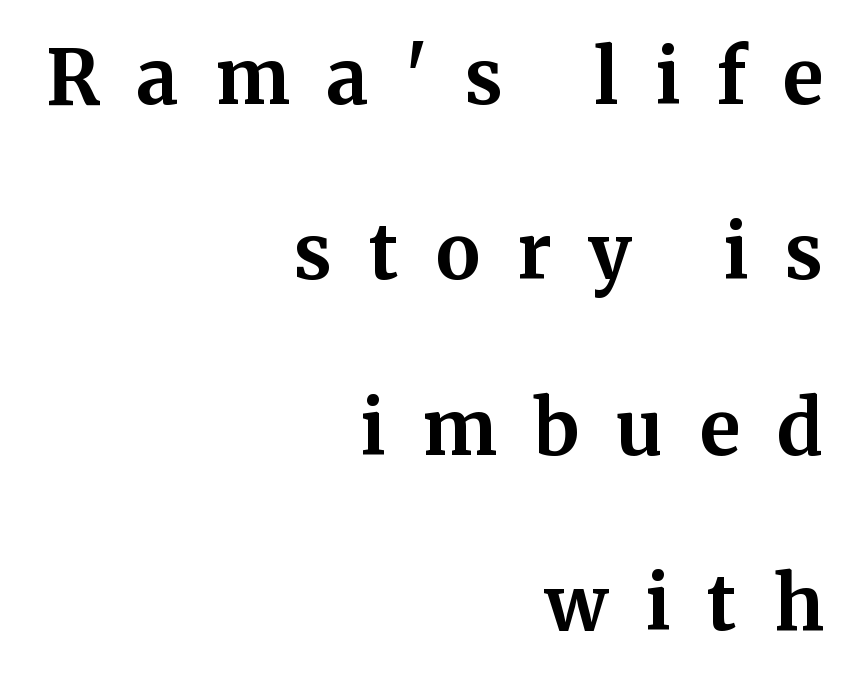
The image shows 75 px bold serif type, upright; set right-aligned, loose line spacing (2.34x), unusually wide letter spacing (+0.49 em), not underlined; medium stroke contrast and a medium x-height.
